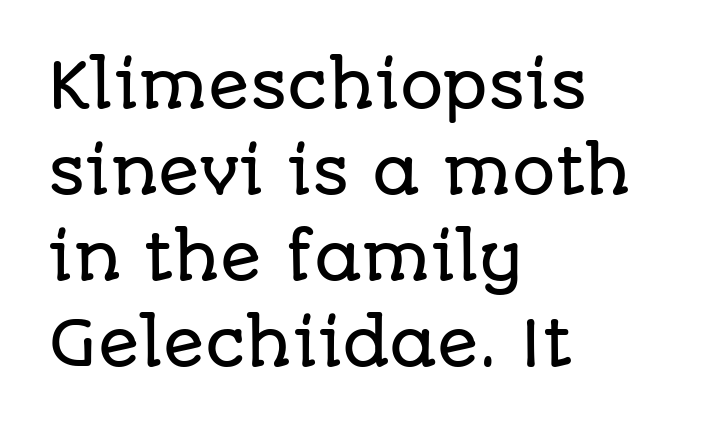
Q: Is the text italic (slanted)? A: No, it is upright.
Q: Is the typeface a serif or a sans-serif typeface? A: Sans-serif.
Q: Is the text underlined? A: No.
Q: How is the paragraph aligned? A: Left-aligned.
Q: Is the spacing between letters normal or unusually wide? A: Normal.
Q: Is the spacing between lines tight, normal or loose? A: Normal.
Q: Width (condensed, normal, or wide)? A: Normal.
Q: Stroke contrast? A: Low.
Q: x-height? A: Large.
Q: Monospaced? A: No.
